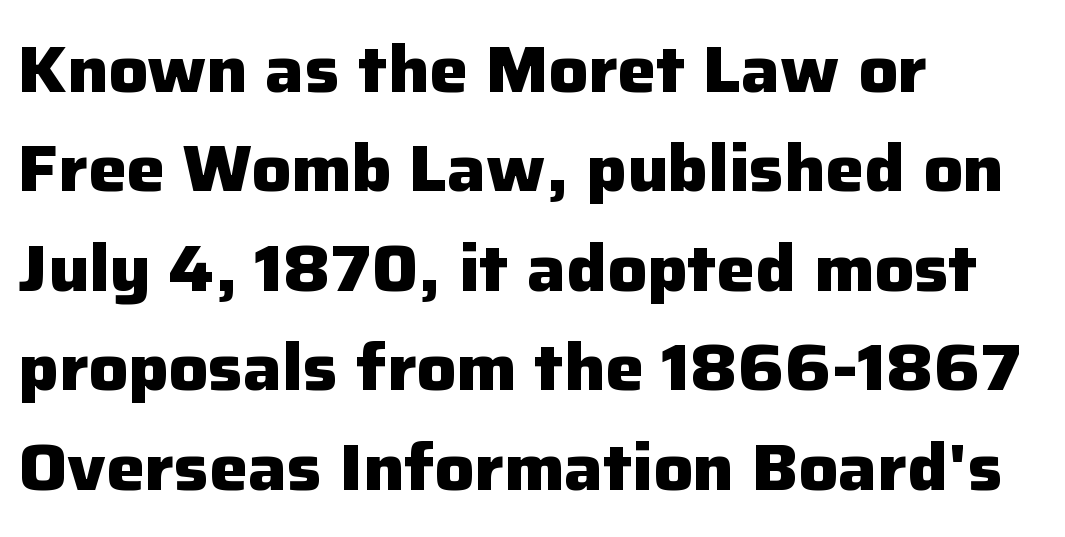
These lines are rendered in a variable-pitch font. Note: no serifs on the glyphs. Line spacing here is normal. The passage shown is not underscored anywhere.
